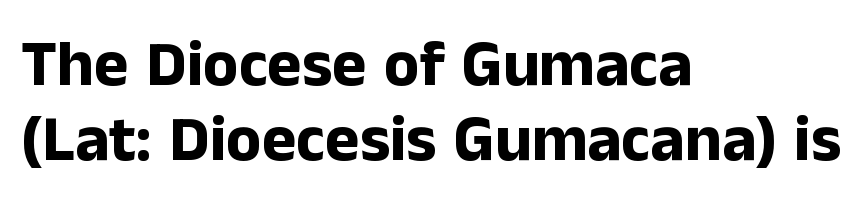
A sans-serif font was chosen for this passage. Whoever set this chose condensed vertical rhythm over breathing room. These lines stack with their left ends in a neat column. Emphasis by weight is at full strength: bold. Here the glyphs are tracked normally, forming tight word shapes.
